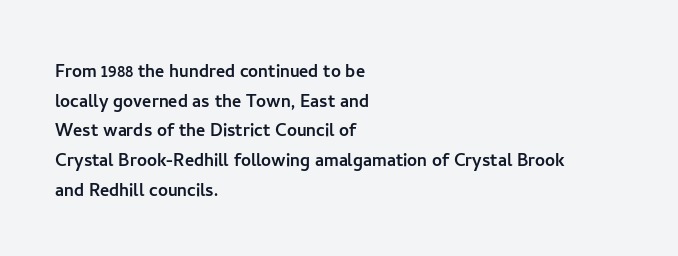
The image shows 22 px text type, upright; set left-aligned, normal line spacing (1.35x), normal letter spacing, not underlined.
